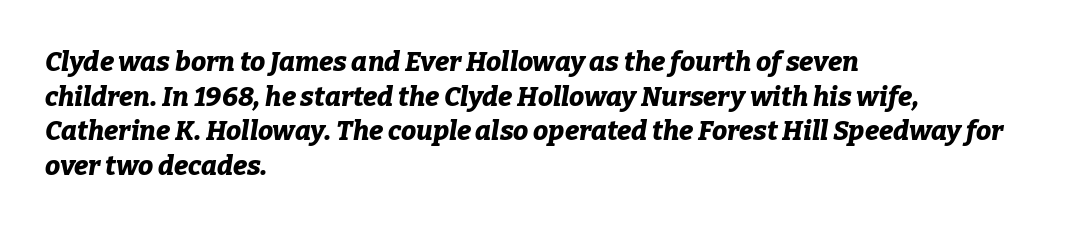
Does the copy run flush right? No — it runs flush left. Slant detected: the letters are inclined. Just letters on the line, the space beneath them empty. The characters look thick and weighty, a clear bold. The vertical gap from one line to the next is medium. Observe the ordinary spacing: letters are neighbours, not strangers.
